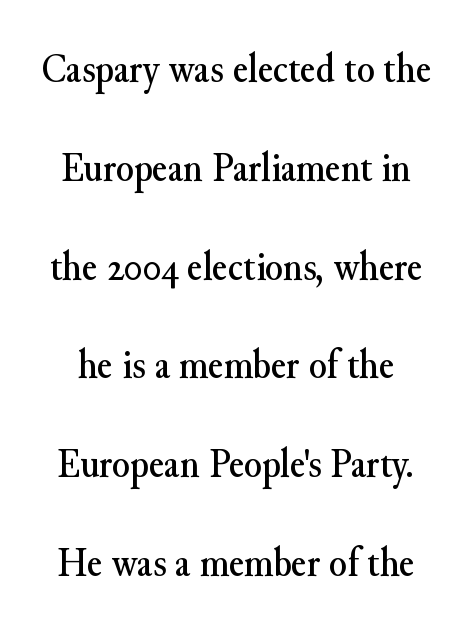
The image shows 41 px serif type, upright; set loose line spacing (2.41x), normal letter spacing, not underlined; medium stroke contrast and a small x-height.
